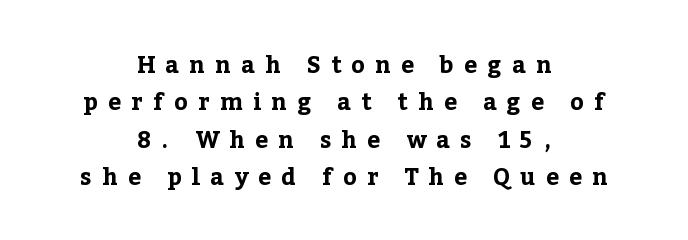
The image shows 23 px bold type, upright; set centered, normal line spacing (1.63x), unusually wide letter spacing (+0.45 em), not underlined.
